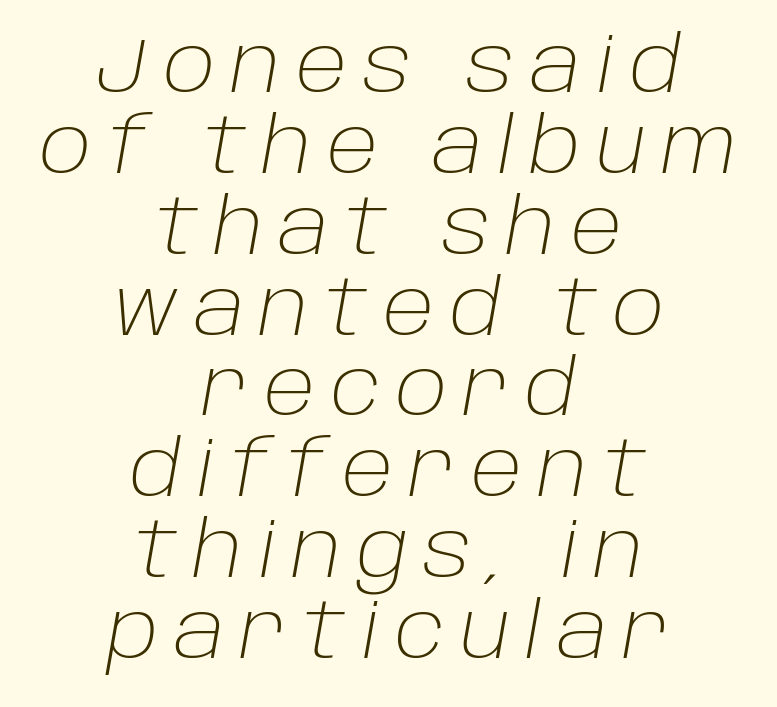
{"italic": "yes", "lean": "right", "slant_degrees": 10, "bold": "no", "weight": "light", "width": "normal", "stroke_contrast": "low", "x_height": "large", "monospaced": "no", "underline": "no", "align": "center", "line_spacing": "tight", "line_spacing_ratio": 1.05, "letter_spacing": "wide", "letter_spacing_em": 0.2, "glyph_px": 77}
